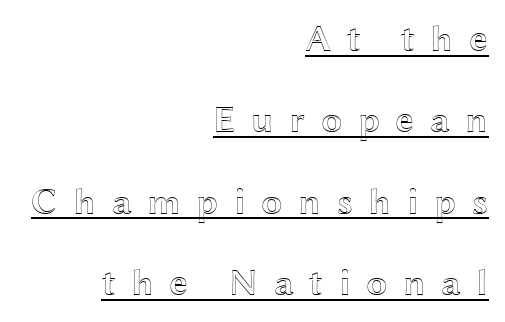
Q: Is the text italic (slanted)? A: No, it is upright.
Q: Is the text underlined? A: Yes.
Q: How is the paragraph aligned? A: Right-aligned.
Q: Is the spacing between letters normal or unusually wide? A: Unusually wide.
Q: Is the spacing between lines tight, normal or loose? A: Loose.
Q: Width (condensed, normal, or wide)? A: Wide.
Q: x-height? A: Medium.
Q: Monospaced? A: No.
